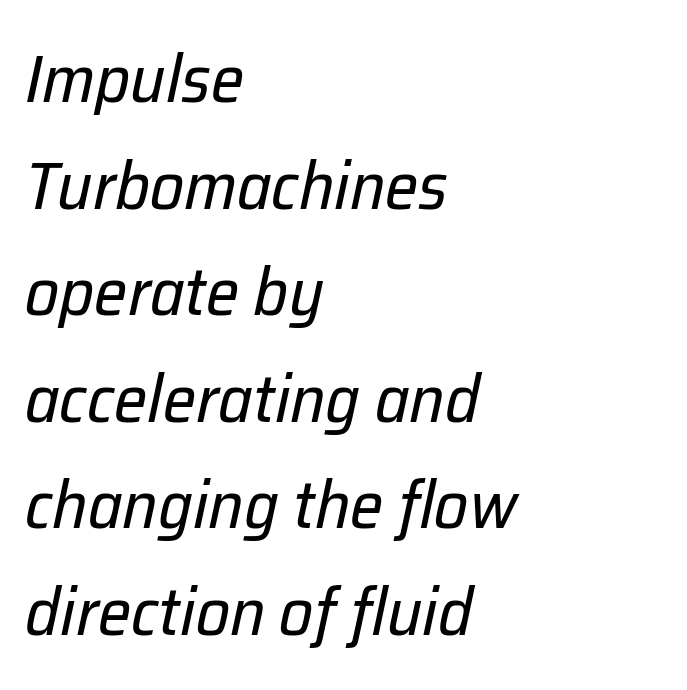
The image shows 67 px regular-weight type, italic (leaning right); set left-aligned, normal line spacing (1.59x), normal letter spacing, not underlined; low stroke contrast and a medium x-height.
